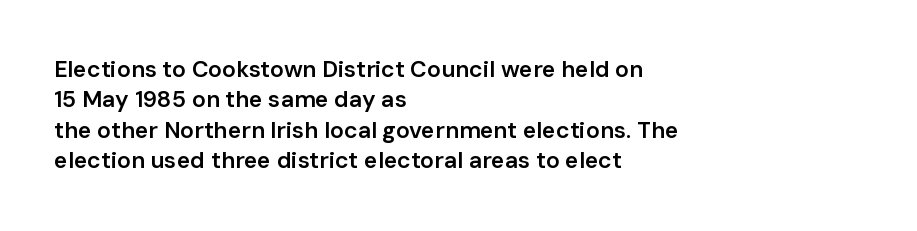
Q: Is the text bold? A: Semi-bold.
Q: Is the text italic (slanted)? A: No, it is upright.
Q: Is the text underlined? A: No.
Q: How is the paragraph aligned? A: Left-aligned.
Q: Is the spacing between letters normal or unusually wide? A: Normal.
Q: Is the spacing between lines tight, normal or loose? A: Normal.
